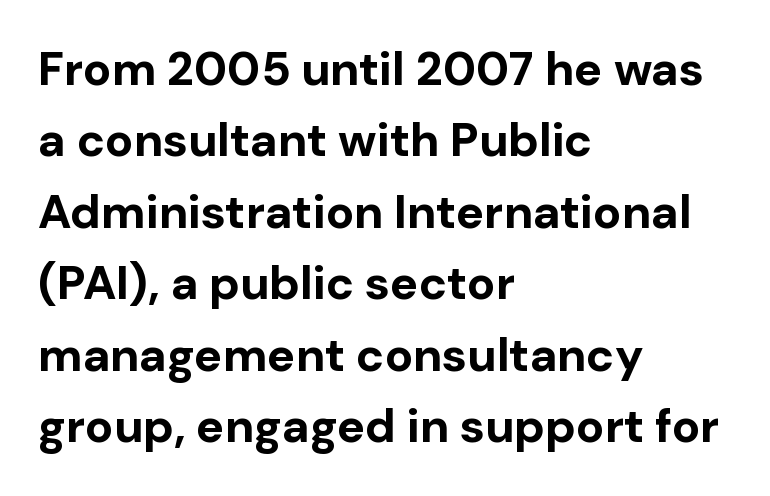
Q: Is the text bold? A: Yes.
Q: Is the text italic (slanted)? A: No, it is upright.
Q: Is the typeface a serif or a sans-serif typeface? A: Sans-serif.
Q: Is the text underlined? A: No.
Q: How is the paragraph aligned? A: Left-aligned.
Q: Is the spacing between letters normal or unusually wide? A: Normal.
Q: Is the spacing between lines tight, normal or loose? A: Normal.
Q: Width (condensed, normal, or wide)? A: Normal.
Q: Stroke contrast? A: Low.
Q: x-height? A: Medium.
Q: Monospaced? A: No.
